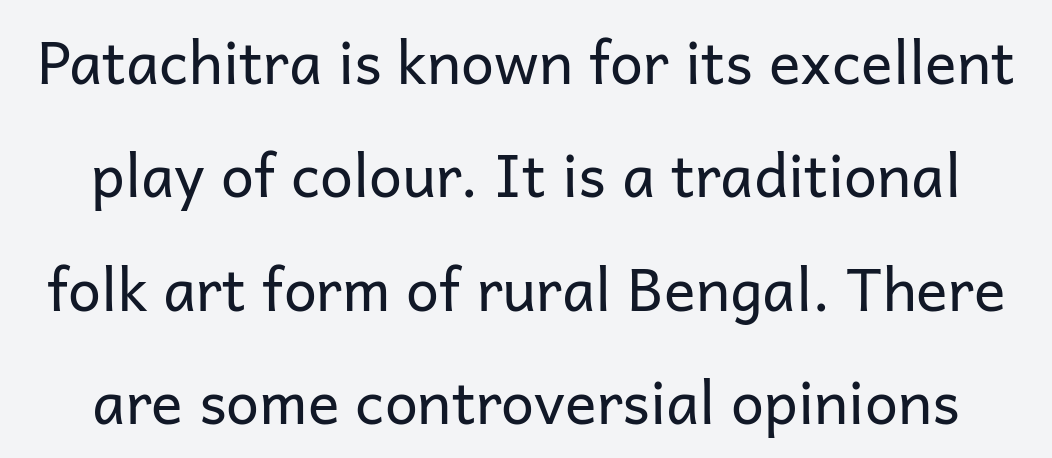
Q: Is the text bold? A: No.
Q: Is the text italic (slanted)? A: No, it is upright.
Q: Is the typeface a serif or a sans-serif typeface? A: Sans-serif.
Q: Is the text underlined? A: No.
Q: Is the spacing between letters normal or unusually wide? A: Normal.
Q: Is the spacing between lines tight, normal or loose? A: Loose.
Q: Width (condensed, normal, or wide)? A: Normal.
Q: Stroke contrast? A: Low.
Q: x-height? A: Medium.
Q: Monospaced? A: No.
